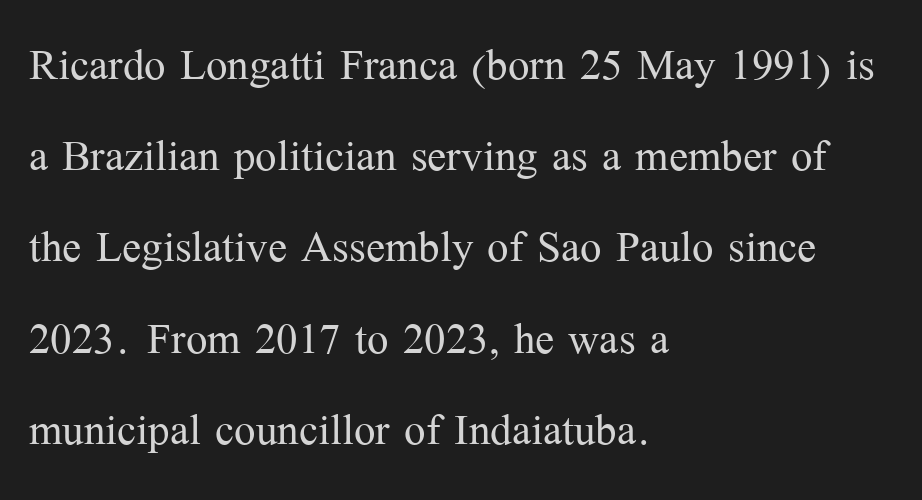
The image shows 57 px light serif type, upright; set left-aligned, normal line spacing (1.6x), normal letter spacing, not underlined; medium stroke contrast and a medium x-height.
